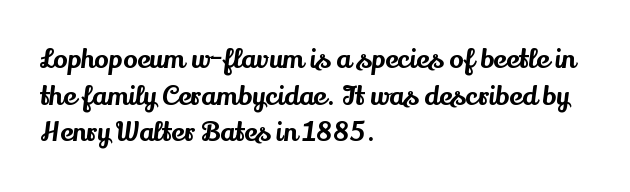
Q: Is the text italic (slanted)? A: Yes.
Q: Is the text underlined? A: No.
Q: How is the paragraph aligned? A: Left-aligned.
Q: Is the spacing between letters normal or unusually wide? A: Normal.
Q: Is the spacing between lines tight, normal or loose? A: Normal.
